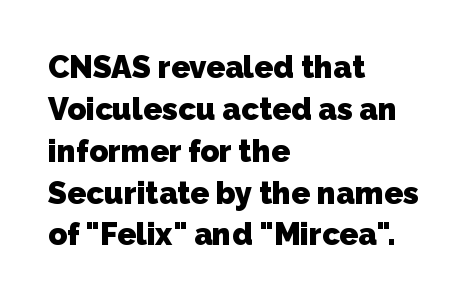
Q: Is the text bold? A: Yes.
Q: Is the typeface a serif or a sans-serif typeface? A: Sans-serif.
Q: Is the text underlined? A: No.
Q: How is the paragraph aligned? A: Left-aligned.
Q: Is the spacing between letters normal or unusually wide? A: Normal.
Q: Is the spacing between lines tight, normal or loose? A: Normal.
Q: Width (condensed, normal, or wide)? A: Normal.
Q: Stroke contrast? A: Low.
Q: x-height? A: Medium.
Q: Monospaced? A: No.
